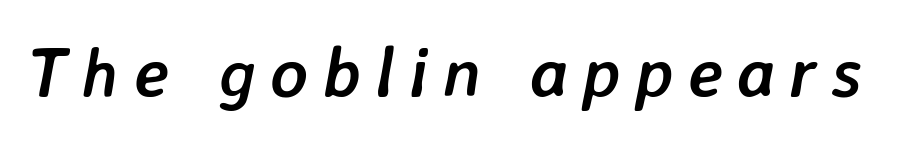
The typography opts for an oblique posture over an upright one. The face used here is rendered with a markedly widened letterfit. Look at the stroke-to-counter ratio: heavy, a bold. The passage shown is not underscored anywhere. A typesetter would call this proportional, since set widths differ per character.
